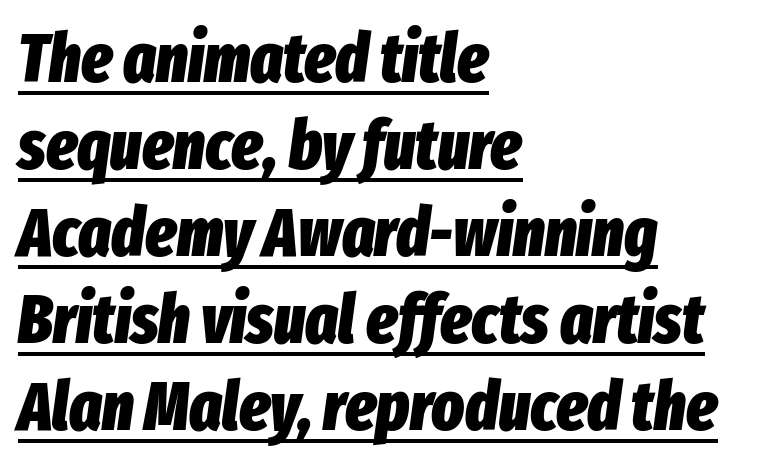
The image shows 68 px heavy, condensed type, italic (leaning right); set left-aligned, normal line spacing (1.28x), normal letter spacing, underlined; low stroke contrast and a medium x-height.
